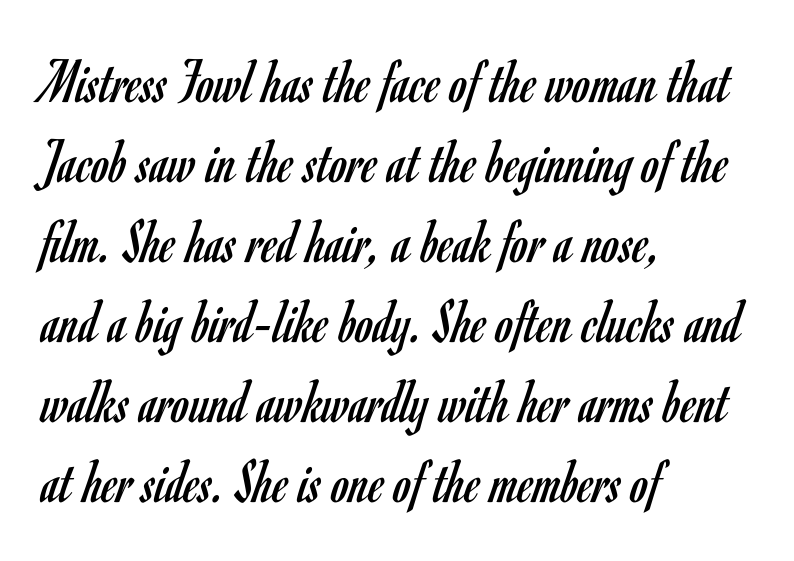
The image shows 64 px regular-weight, condensed sans-serif type; set left-aligned, normal line spacing (1.25x), normal letter spacing, not underlined; low stroke contrast and a small x-height.
